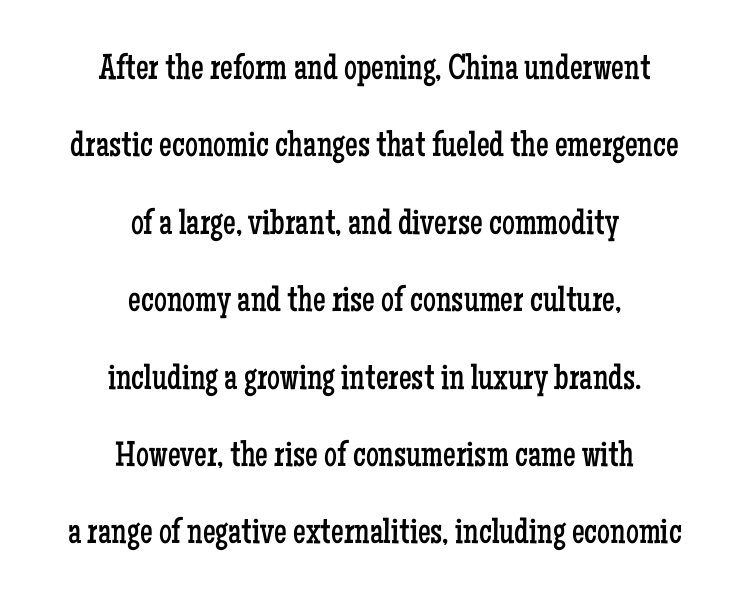
Q: Is the text bold? A: No.
Q: Is the text italic (slanted)? A: No, it is upright.
Q: Is the typeface a serif or a sans-serif typeface? A: Serif.
Q: Is the text underlined? A: No.
Q: How is the paragraph aligned? A: Centered.
Q: Is the spacing between letters normal or unusually wide? A: Normal.
Q: Is the spacing between lines tight, normal or loose? A: Loose.
Q: Width (condensed, normal, or wide)? A: Condensed.
Q: Stroke contrast? A: Low.
Q: x-height? A: Medium.
Q: Monospaced? A: No.
